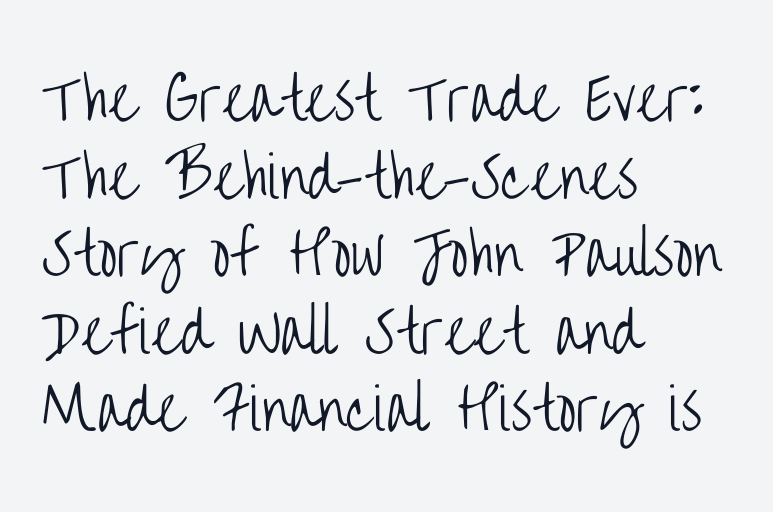
{"serif": "no", "italic": "no", "bold": "no", "weight": "light", "width": "condensed", "stroke_contrast": "low", "x_height": "large", "monospaced": "no", "underline": "no", "align": "left", "line_spacing": "normal", "line_spacing_ratio": 1.36, "letter_spacing": "normal", "letter_spacing_em": 0.0, "glyph_px": 57}
